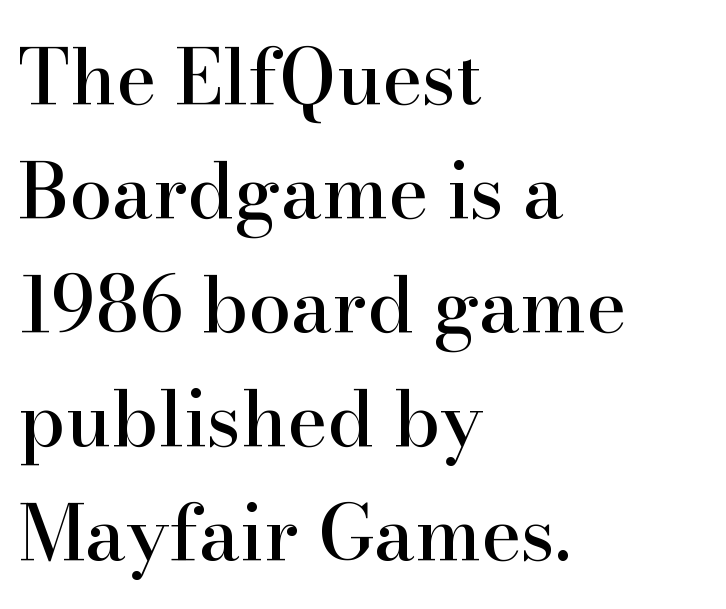
This block has exactly the height ordinary leading produces. The foot of each line stays bare and open. Look at the bottom of the vertical strokes: they flare into serifs here. This sample uses an upright cut, with every glyph sitting square on the baseline.
